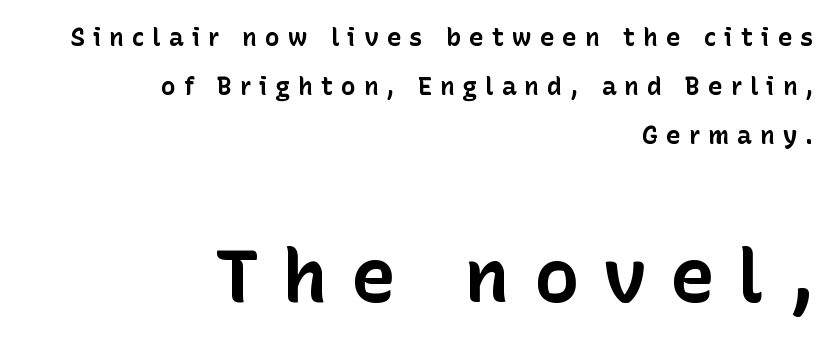
This sample uses a sans-serif face. The paragraph has a hard right edge and a soft left edge. Think of a printed novel: that variable character pitch is what you see here. Does the bottom block carry the larger type? Yes, it does. Descenders are the only things crossing below the line. This rendering widens character spacing well past its baseline value.
